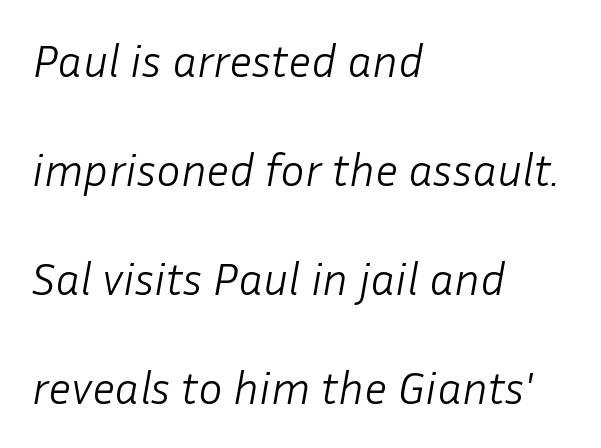
{"italic": "yes", "lean": "right", "slant_degrees": 10, "bold": "no", "weight": "light", "width": "normal", "stroke_contrast": "low", "x_height": "medium", "monospaced": "no", "underline": "no", "align": "left", "line_spacing": "loose", "line_spacing_ratio": 2.37, "letter_spacing": "normal", "letter_spacing_em": 0.0, "glyph_px": 46}
